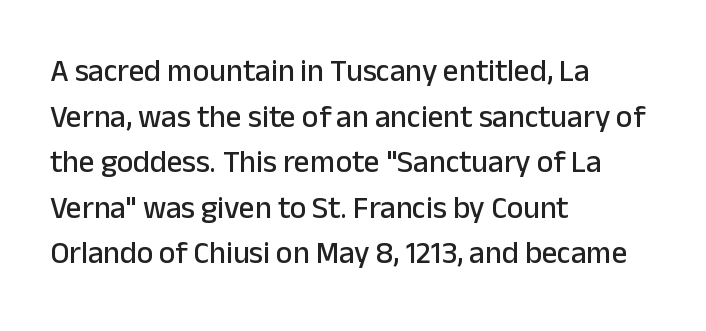
Standard letterfit; no display-style spreading of the glyphs. Looks like regular typesetting: each glyph gets only the width it needs. Bare-footed words on every line. Serifs: no, the terminals of the letterforms are clean. The ragged edge is on the right, which tells us the setting is flush left.
